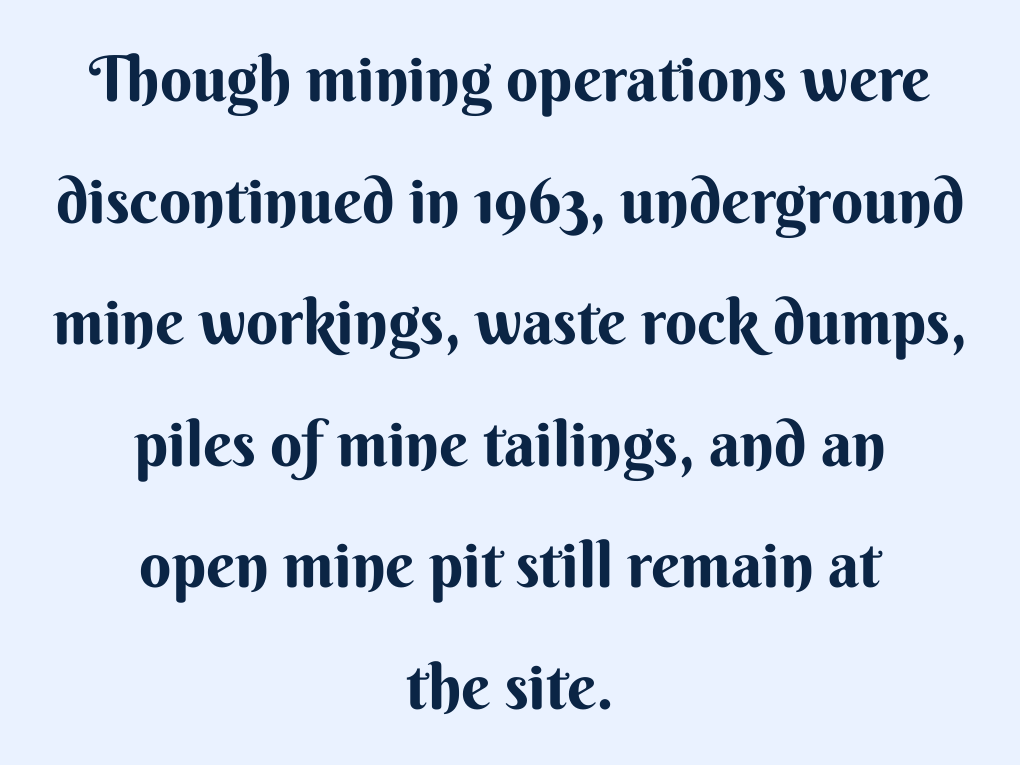
The image shows 63 px bold sans-serif type, upright; set centered, loose line spacing (1.93x), normal letter spacing, not underlined; medium stroke contrast and a small x-height.
